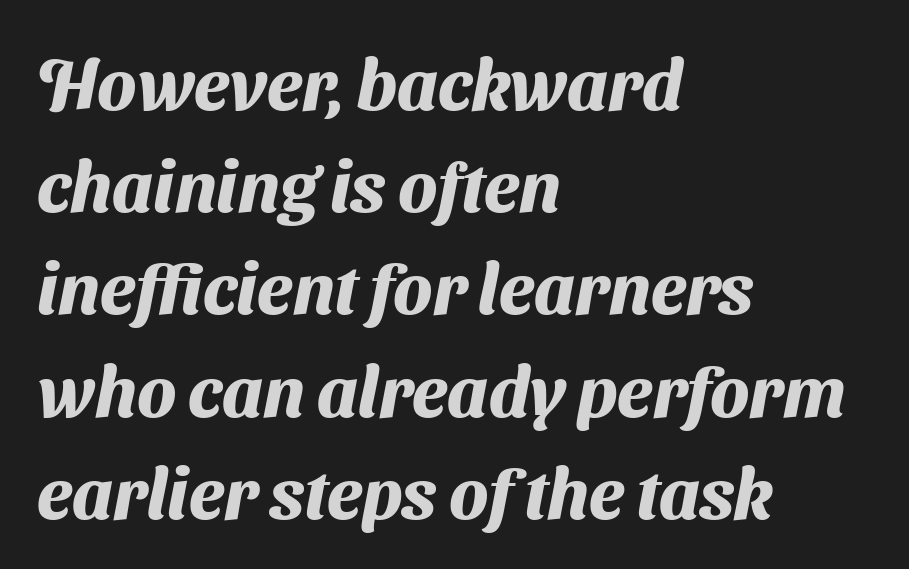
The image shows 71 px heavy sans-serif type; set left-aligned, normal line spacing (1.44x), normal letter spacing, not underlined; medium stroke contrast and a medium x-height.
